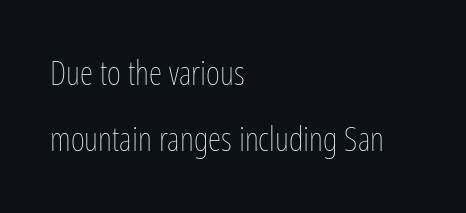
Any mark beneath the type? The region is blank. Weight class: somewhere from thin through regular. These lines stand farther apart than default settings would place them. How are the letters spaced? Ordinarily, with no added tracking. Every stem runs plumb, perpendicular to the baseline. Horizontal alignment here is leftward, the default for most running prose.
